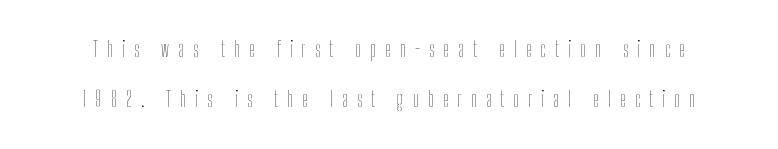
Q: Is the text bold? A: No.
Q: Is the text italic (slanted)? A: No, it is upright.
Q: Is the text underlined? A: No.
Q: Is the spacing between letters normal or unusually wide? A: Unusually wide.
Q: Is the spacing between lines tight, normal or loose? A: Loose.
